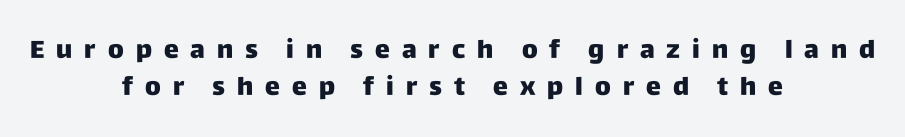
Q: Is the text bold? A: Yes.
Q: Is the text italic (slanted)? A: No, it is upright.
Q: Is the text underlined? A: No.
Q: How is the paragraph aligned? A: Centered.
Q: Is the spacing between letters normal or unusually wide? A: Unusually wide.
Q: Is the spacing between lines tight, normal or loose? A: Normal.
